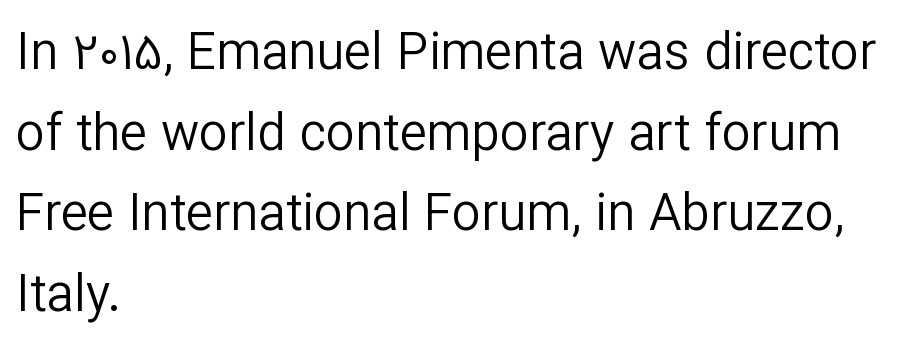
{"serif": "no", "italic": "no", "bold": "no", "weight": "regular", "width": "normal", "stroke_contrast": "low", "x_height": "medium", "monospaced": "no", "underline": "no", "align": "left", "line_spacing": "normal", "line_spacing_ratio": 1.58, "letter_spacing": "normal", "letter_spacing_em": 0.0, "glyph_px": 51}
